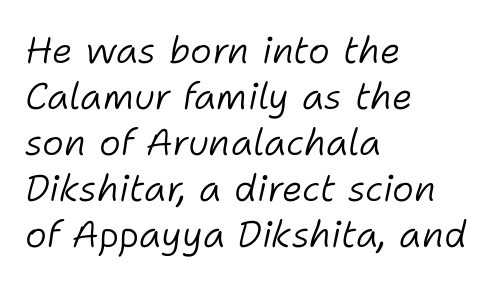
Nobody drew a line under any word here. Weight: not bold — regular or lighter. The letters advance in unequal steps, a hallmark of proportional type. Line beginnings align vertically; line endings do not. When letters slant like this, we call the style italic. The line texture is even and compact thanks to regular tracking.
